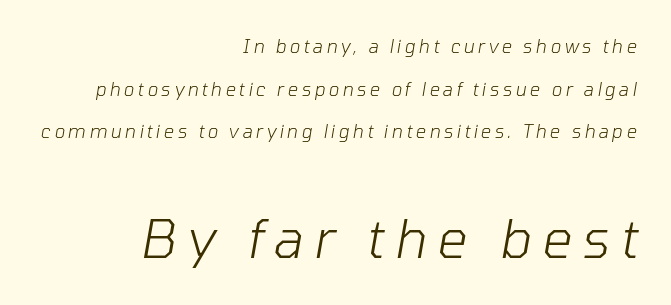
Q: Is the text bold? A: No.
Q: Is the text italic (slanted)? A: Yes, it leans right by about 10 degrees.
Q: Is the text underlined? A: No.
Q: How is the paragraph aligned? A: Right-aligned.
Q: Is the spacing between lines tight, normal or loose? A: Loose.
Q: Which block of text is set in a larger size, the first (top) or the second (bottom)? A: The second (bottom) one.
Q: Width (condensed, normal, or wide)? A: Normal.
Q: Stroke contrast? A: Low.
Q: x-height? A: Medium.
Q: Monospaced? A: No.
